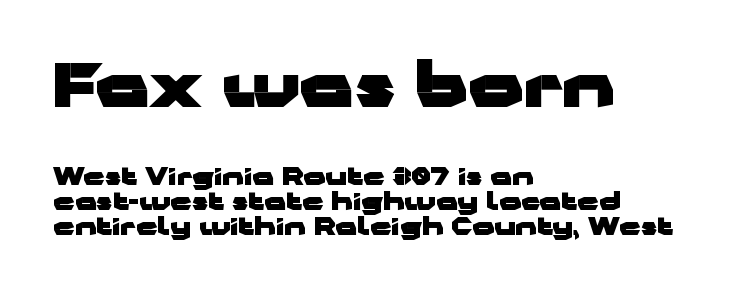
Q: Is the text bold? A: Yes.
Q: Is the text italic (slanted)? A: No, it is upright.
Q: Is the typeface a serif or a sans-serif typeface? A: Sans-serif.
Q: Is the text underlined? A: No.
Q: How is the paragraph aligned? A: Left-aligned.
Q: Is the spacing between letters normal or unusually wide? A: Normal.
Q: Is the spacing between lines tight, normal or loose? A: Tight.
Q: Which block of text is set in a larger size, the first (top) or the second (bottom)? A: The first (top) one.
Q: Width (condensed, normal, or wide)? A: Wide.
Q: Stroke contrast? A: Low.
Q: x-height? A: Medium.
Q: Monospaced? A: No.
